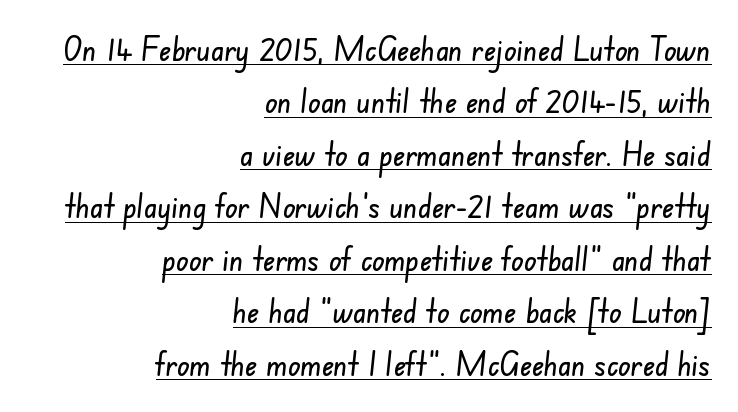
{"serif": "no", "width": "condensed", "stroke_contrast": "low", "x_height": "small", "monospaced": "no", "underline": "yes", "align": "right", "line_spacing": "normal", "line_spacing_ratio": 1.59, "letter_spacing": "normal", "letter_spacing_em": 0.0, "glyph_px": 33}
